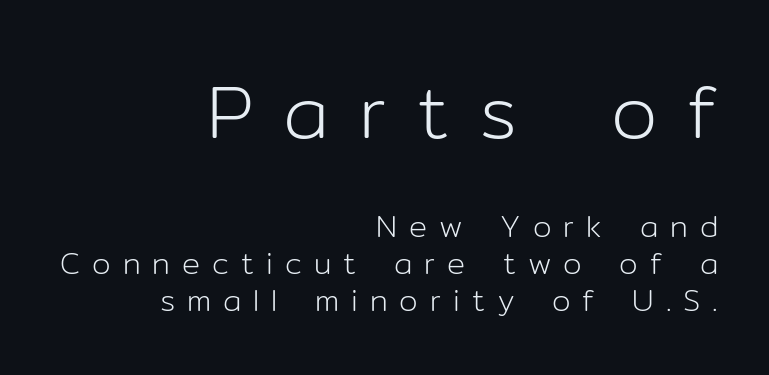
The image shows 75 px light sans-serif type, upright; set right-aligned, line spacing 1.22x, unusually wide letter spacing (+0.4 em), not underlined; the first (top) block is 2.5x larger; low stroke contrast and a medium x-height.
